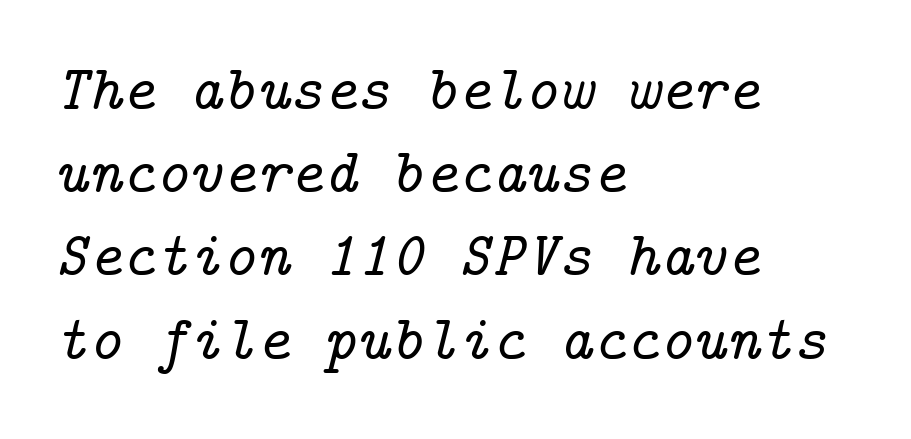
Q: Is the text italic (slanted)? A: Yes, it leans right by about 14 degrees.
Q: Is the typeface a serif or a sans-serif typeface? A: Serif.
Q: Is the text underlined? A: No.
Q: How is the paragraph aligned? A: Left-aligned.
Q: Is the spacing between letters normal or unusually wide? A: Normal.
Q: Is the spacing between lines tight, normal or loose? A: Normal.
Q: Width (condensed, normal, or wide)? A: Normal.
Q: Stroke contrast? A: Low.
Q: x-height? A: Medium.
